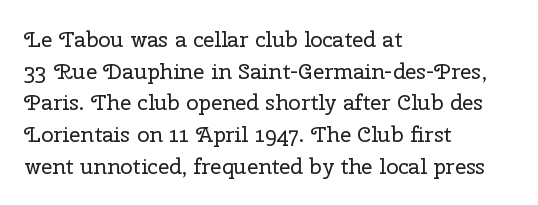
The image shows 22 px text type, upright; set left-aligned, normal line spacing (1.44x), normal letter spacing, not underlined.
